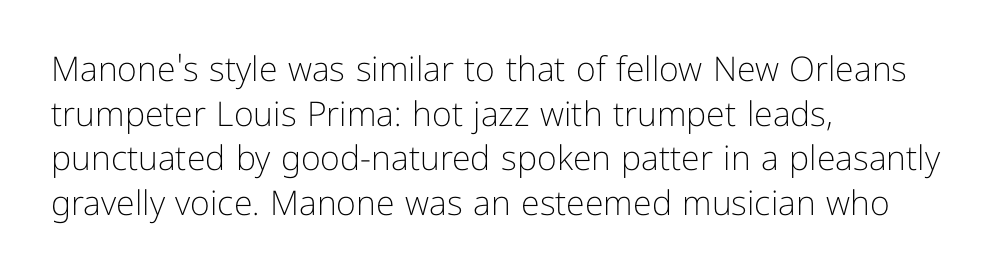
Honestly, there is no underline to notice here at all. A typesetter would label this face a sans. Honestly, the row spacing looks completely unremarkable. Think of a printed novel: that variable character pitch is what you see here. This rendering uses left alignment, leaving the right contour irregular. Counters stay open thanks to moderate or lighter strokes.
